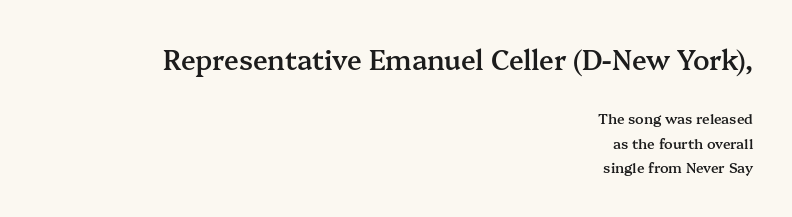
Nothing unusual about the tracking: characters are spaced as the font intends. The space directly below the letters is spotless. Look at the stroke-to-counter ratio: somewhat heavy, a semibold. You get the large type first, then a drop to smaller type. Caption: multi-line text, flush right, ragged left.
